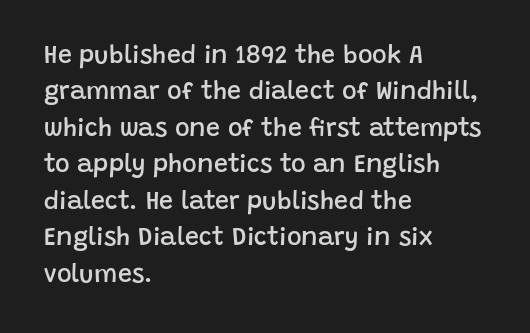
{"italic": "no", "bold": "semi", "underline": "no", "align": "left", "line_spacing": "normal", "line_spacing_ratio": 1.46, "letter_spacing": "normal", "letter_spacing_em": 0.0, "glyph_px": 25}
